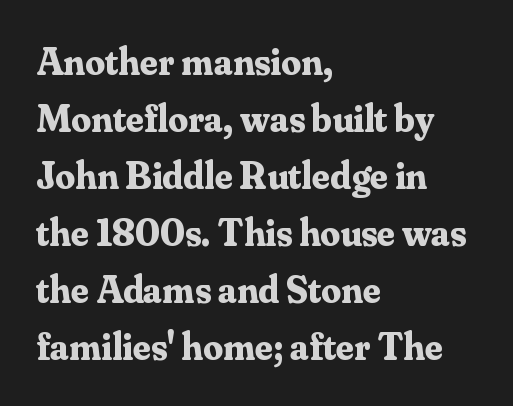
{"serif": "yes", "italic": "no", "bold": "yes", "weight": "bold", "width": "normal", "stroke_contrast": "medium", "x_height": "small", "monospaced": "no", "underline": "no", "align": "left", "line_spacing": "normal", "line_spacing_ratio": 1.46, "letter_spacing": "normal", "letter_spacing_em": 0.0, "glyph_px": 39}
